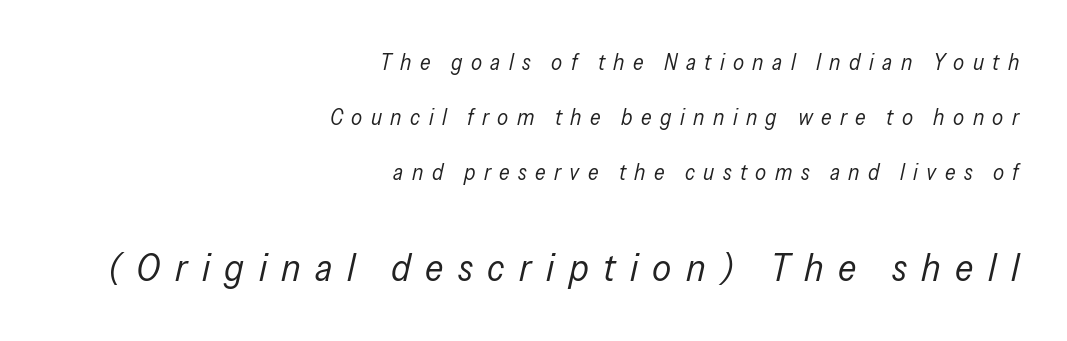
A typesetter would call this proportional, since set widths differ per character. The gaps between neighbouring characters are conspicuously large. How would I describe the line gaps? Wide and relaxed. A light-to-regular cut is what we see here. Which chunk is bigger? The second one — the bottom block dwarfs the top. Visually the block forms a straight wall on the right and a jagged coastline on the left.
